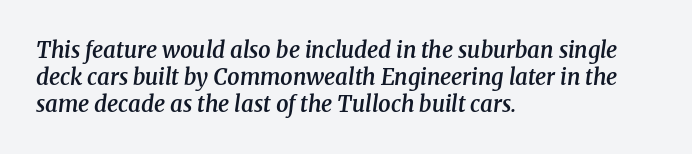
{"italic": "yes", "lean": "right", "slant_degrees": 8, "bold": "semi", "underline": "no", "align": "left", "line_spacing_ratio": 1.22, "letter_spacing": "normal", "letter_spacing_em": 0.0, "glyph_px": 22}
